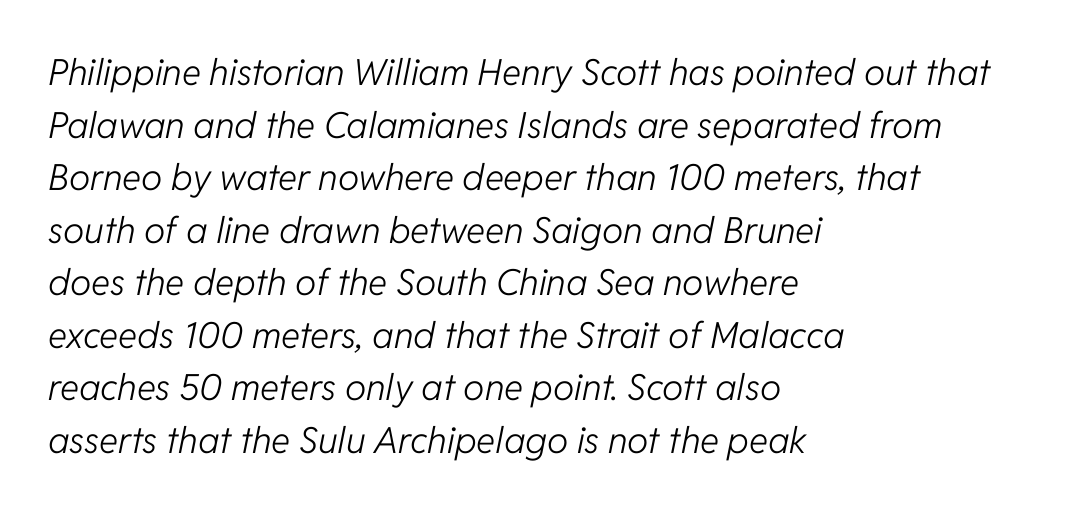
{"italic": "yes", "lean": "right", "slant_degrees": 11, "bold": "no", "weight": "light", "width": "normal", "stroke_contrast": "low", "x_height": "medium", "monospaced": "no", "underline": "no", "align": "left", "line_spacing": "normal", "line_spacing_ratio": 1.46, "letter_spacing": "normal", "letter_spacing_em": 0.0, "glyph_px": 36}
